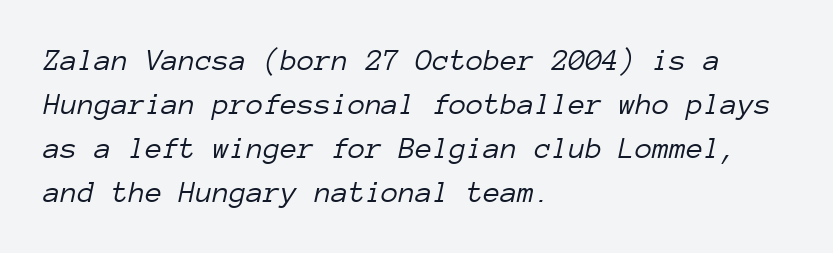
{"italic": "yes", "lean": "right", "slant_degrees": 12, "bold": "no", "weight": "light", "width": "normal", "stroke_contrast": "low", "x_height": "medium", "monospaced": "yes", "underline": "no", "align": "left", "line_spacing": "normal", "line_spacing_ratio": 1.42, "letter_spacing": "normal", "letter_spacing_em": 0.0, "glyph_px": 31}
